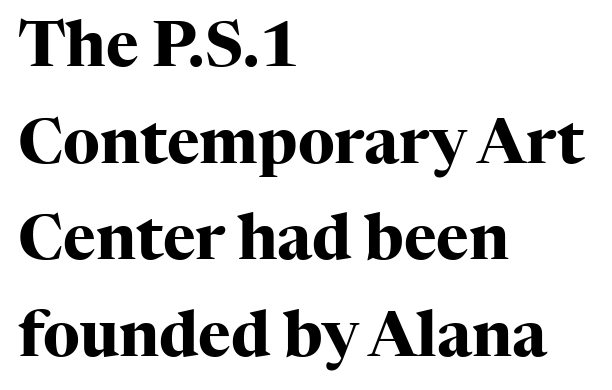
Q: Is the text bold? A: Yes.
Q: Is the text italic (slanted)? A: No, it is upright.
Q: Is the typeface a serif or a sans-serif typeface? A: Serif.
Q: Is the text underlined? A: No.
Q: How is the paragraph aligned? A: Left-aligned.
Q: Is the spacing between letters normal or unusually wide? A: Normal.
Q: Is the spacing between lines tight, normal or loose? A: Normal.
Q: Width (condensed, normal, or wide)? A: Normal.
Q: Stroke contrast? A: High.
Q: x-height? A: Medium.
Q: Monospaced? A: No.
